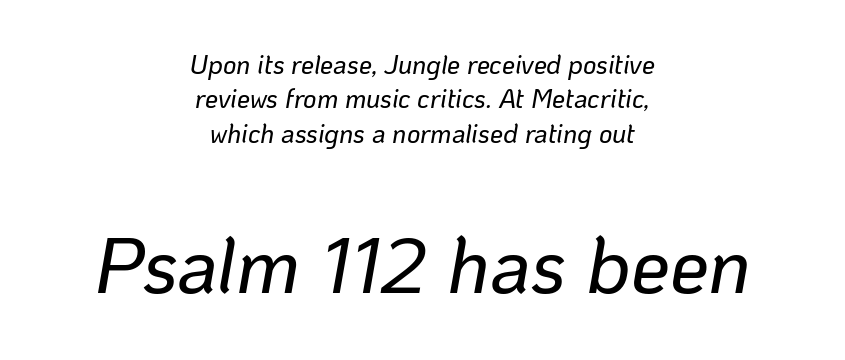
The gaps between neighbouring characters are ordinary and unremarkable. Here the designer chose a conventional face with non-uniform glyph widths. Look at the glyph heights: the lower group is clearly the bigger setting. The leading is moderate, giving the passage an even texture. Slanted lettering throughout.
